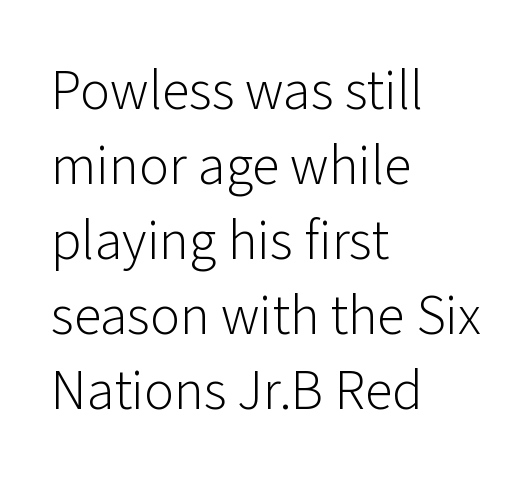
Q: Is the text bold? A: No.
Q: Is the text italic (slanted)? A: No, it is upright.
Q: Is the typeface a serif or a sans-serif typeface? A: Sans-serif.
Q: Is the text underlined? A: No.
Q: How is the paragraph aligned? A: Left-aligned.
Q: Is the spacing between letters normal or unusually wide? A: Normal.
Q: Is the spacing between lines tight, normal or loose? A: Normal.
Q: Width (condensed, normal, or wide)? A: Normal.
Q: Stroke contrast? A: Low.
Q: x-height? A: Medium.
Q: Monospaced? A: No.
